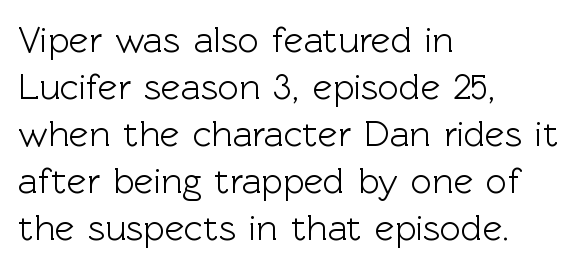
{"serif": "no", "italic": "no", "width": "normal", "x_height": "medium", "monospaced": "no", "underline": "no", "align": "left", "line_spacing": "normal", "line_spacing_ratio": 1.27, "letter_spacing": "normal", "letter_spacing_em": 0.0, "glyph_px": 37}
